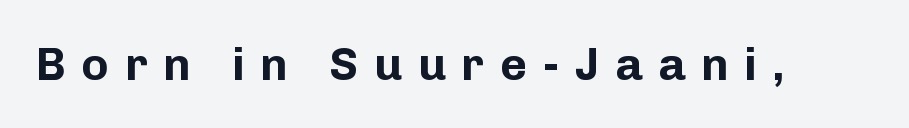
The image shows 46 px bold sans-serif type, upright; set unusually wide letter spacing (+0.34 em), not underlined; low stroke contrast and a medium x-height.
